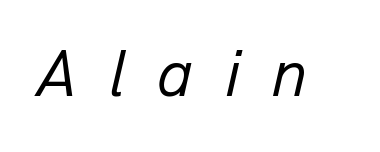
{"italic": "yes", "lean": "right", "slant_degrees": 13, "bold": "no", "weight": "regular", "width": "normal", "stroke_contrast": "low", "x_height": "medium", "monospaced": "no", "underline": "no", "letter_spacing": "wide", "letter_spacing_em": 0.47, "glyph_px": 66}
